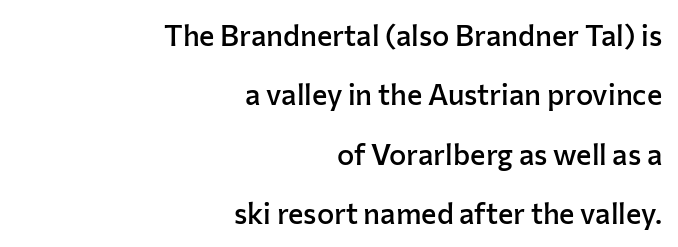
The image shows 29 px semibold sans-serif type, upright; set right-aligned, loose line spacing (2.05x), normal letter spacing, not underlined; low stroke contrast and a medium x-height.
